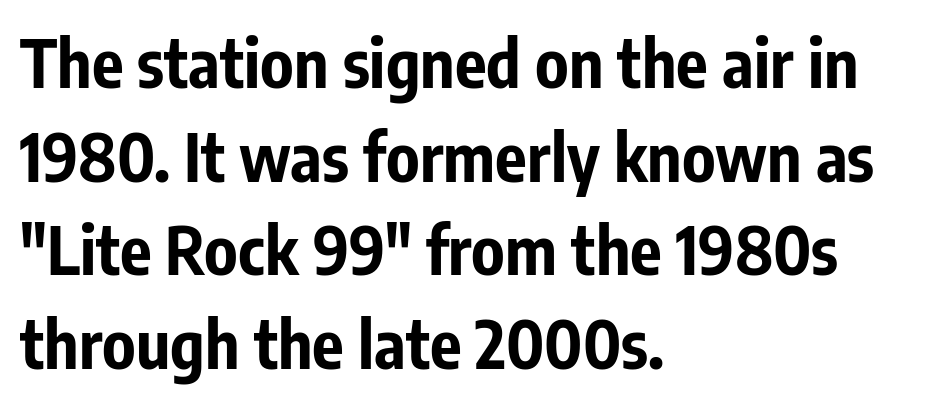
Q: Is the text bold? A: Yes.
Q: Is the text italic (slanted)? A: No, it is upright.
Q: Is the typeface a serif or a sans-serif typeface? A: Sans-serif.
Q: Is the text underlined? A: No.
Q: How is the paragraph aligned? A: Left-aligned.
Q: Is the spacing between letters normal or unusually wide? A: Normal.
Q: Is the spacing between lines tight, normal or loose? A: Normal.
Q: Width (condensed, normal, or wide)? A: Condensed.
Q: Stroke contrast? A: Low.
Q: x-height? A: Medium.
Q: Monospaced? A: No.
